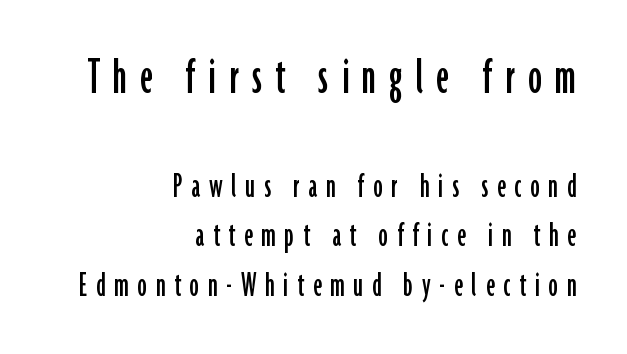
The leading is moderate, giving the passage an even texture. Stroke terminals: plain, sans-serif. The more generous point size was reserved for the upper chunk. In terms of letterspacing, this is a distinctly airy, spread setting. Proportional: the letters do not fall into vertical columns.
